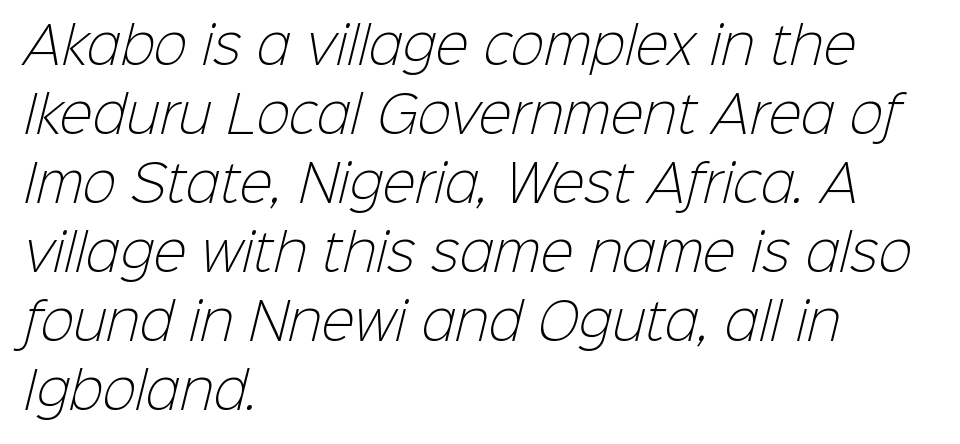
Line spacing here is normal. Proportional: the letters do not fall into vertical columns. The text was rendered using a sans face with plain stroke endings. Visually the block forms a straight wall on the left and a jagged coastline on the right.
